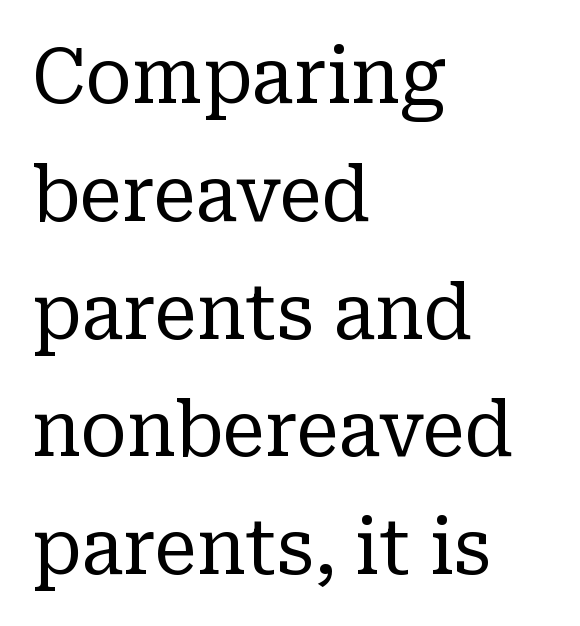
Q: Is the text bold? A: No.
Q: Is the text italic (slanted)? A: No, it is upright.
Q: Is the typeface a serif or a sans-serif typeface? A: Serif.
Q: Is the text underlined? A: No.
Q: How is the paragraph aligned? A: Left-aligned.
Q: Is the spacing between letters normal or unusually wide? A: Normal.
Q: Is the spacing between lines tight, normal or loose? A: Normal.
Q: Width (condensed, normal, or wide)? A: Normal.
Q: Stroke contrast? A: Low.
Q: x-height? A: Medium.
Q: Monospaced? A: No.
